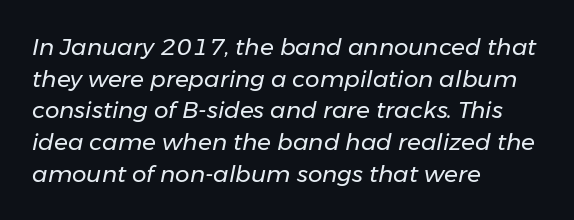
The image shows 23 px text type, italic (leaning right); set left-aligned, normal line spacing (1.38x), normal letter spacing, not underlined.
